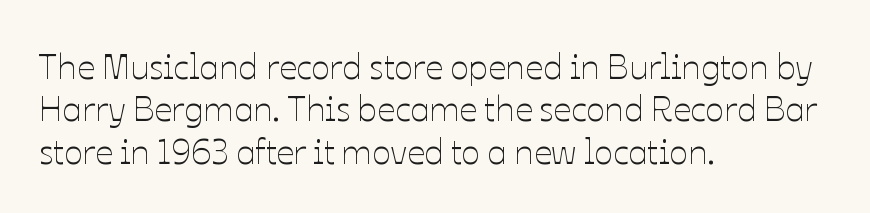
Q: Is the text bold? A: No.
Q: Is the text italic (slanted)? A: No, it is upright.
Q: Is the text underlined? A: No.
Q: How is the paragraph aligned? A: Left-aligned.
Q: Is the spacing between letters normal or unusually wide? A: Normal.
Q: Width (condensed, normal, or wide)? A: Normal.
Q: Stroke contrast? A: Low.
Q: x-height? A: Medium.
Q: Monospaced? A: No.
